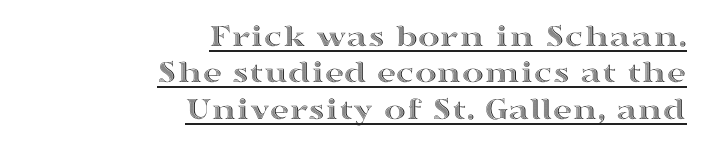
The rendering uses a small line-height, squeezing the rows. The letters stand upright; this is a roman face. Standard letterfit; no display-style spreading of the glyphs. Note the varied advance widths — an 'i' is clearly narrower than an 'm'.
